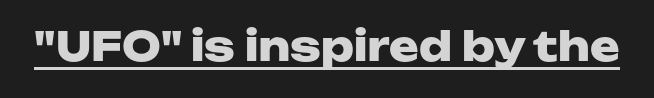
{"serif": "no", "italic": "no", "bold": "yes", "weight": "heavy", "width": "wide", "stroke_contrast": "low", "x_height": "medium", "monospaced": "no", "underline": "yes", "letter_spacing": "normal", "letter_spacing_em": 0.0, "glyph_px": 40}
